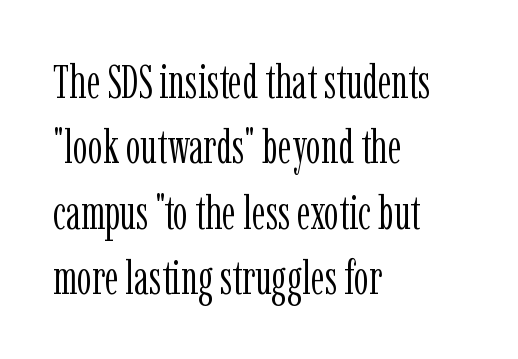
The image shows 47 px light, condensed serif type, upright; set left-aligned, normal line spacing (1.39x), normal letter spacing, not underlined; low stroke contrast and a medium x-height.
